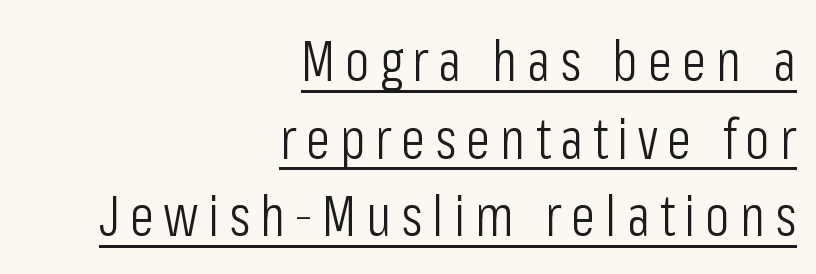
The image shows 57 px light, condensed sans-serif type, upright; set right-aligned, normal line spacing (1.36x), underlined; low stroke contrast and a medium x-height.
